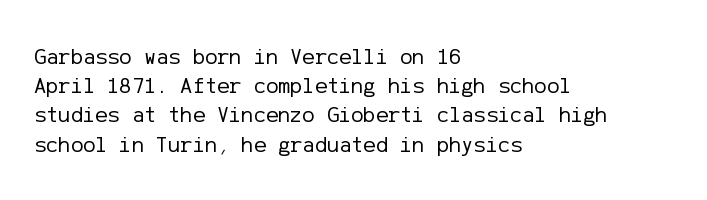
The image shows 23 px text type, upright; set left-aligned, normal line spacing (1.27x), normal letter spacing, not underlined.
